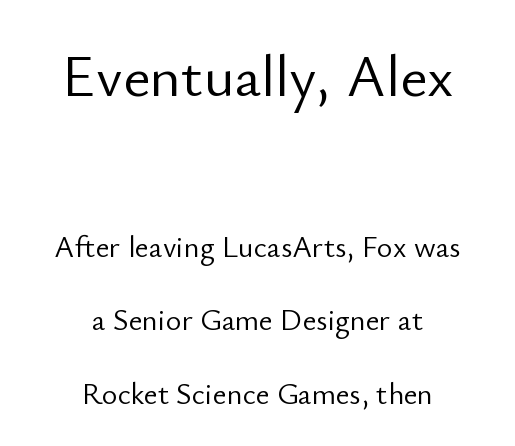
Q: Is the text bold? A: No.
Q: Is the text italic (slanted)? A: No, it is upright.
Q: Is the typeface a serif or a sans-serif typeface? A: Sans-serif.
Q: Is the text underlined? A: No.
Q: How is the paragraph aligned? A: Centered.
Q: Is the spacing between letters normal or unusually wide? A: Normal.
Q: Is the spacing between lines tight, normal or loose? A: Loose.
Q: Which block of text is set in a larger size, the first (top) or the second (bottom)? A: The first (top) one.
Q: Width (condensed, normal, or wide)? A: Normal.
Q: Stroke contrast? A: Low.
Q: x-height? A: Small.
Q: Monospaced? A: No.
